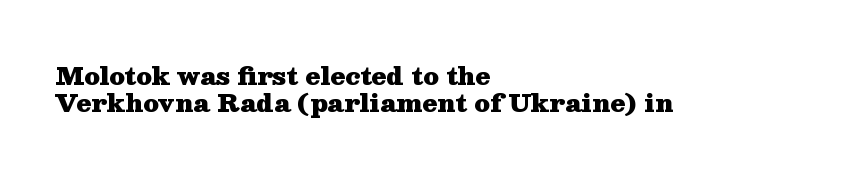
{"italic": "no", "bold": "yes", "underline": "no", "align": "left", "line_spacing": "tight", "line_spacing_ratio": 1.14, "letter_spacing": "normal", "letter_spacing_em": 0.0, "glyph_px": 24}
